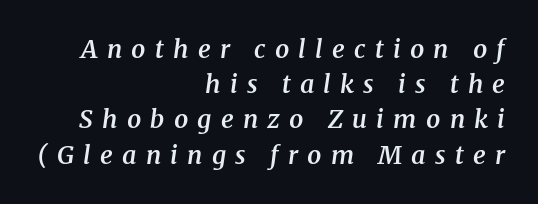
Just letters on the line, the space beneath them empty. In terms of letterspacing, this is a distinctly airy, spread setting. Emphasis-style slanted type is in use. Caption: semibold face, moderately heavy strokes. This rendering uses right alignment, leaving the left contour irregular. In terms of leading, this rendering sits right in the middle.
